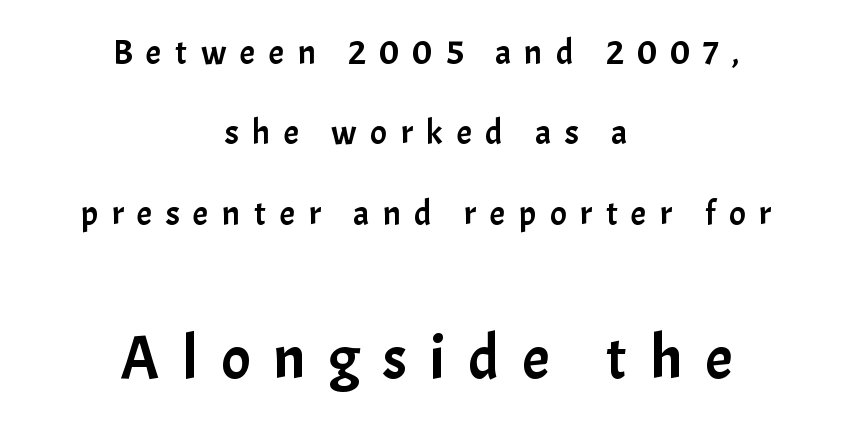
{"serif": "no", "italic": "no", "width": "normal", "stroke_contrast": "low", "x_height": "medium", "monospaced": "no", "underline": "no", "align": "center", "line_spacing": "loose", "line_spacing_ratio": 2.3, "letter_spacing": "wide", "letter_spacing_em": 0.38, "larger_block": "second", "size_ratio": 1.74, "glyph_px": 61}
